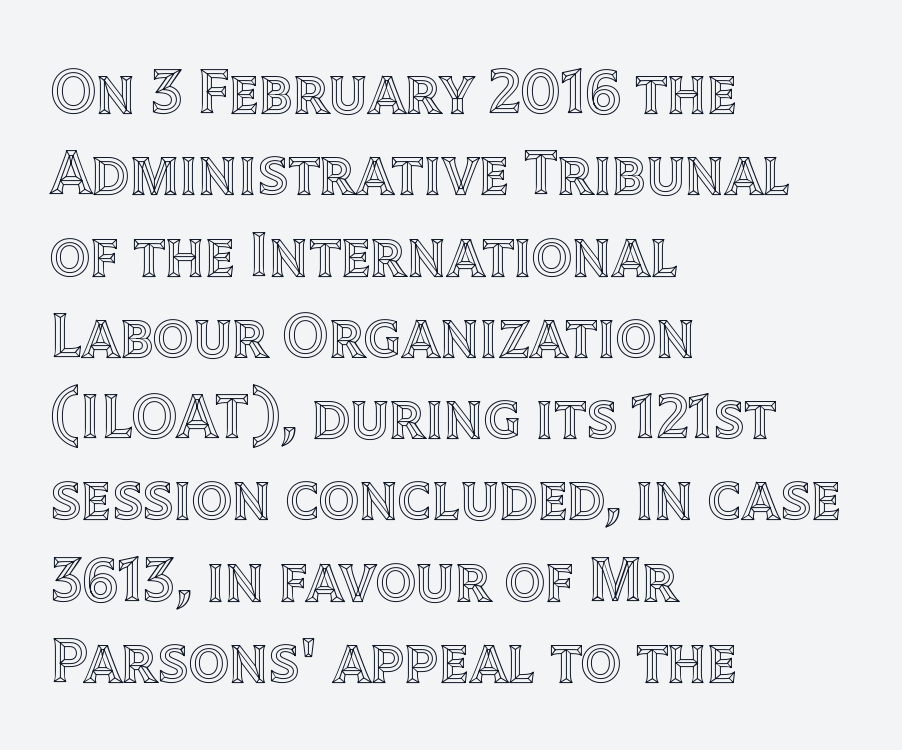
{"italic": "no", "width": "normal", "x_height": "large", "monospaced": "no", "underline": "no", "align": "left", "line_spacing": "normal", "line_spacing_ratio": 1.29, "letter_spacing": "normal", "letter_spacing_em": 0.0, "glyph_px": 63}
